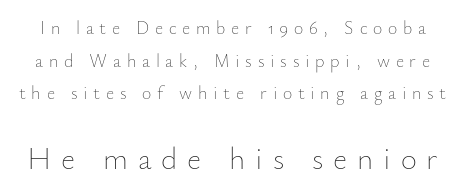
Each letter keeps its own natural width here, so spacing adapts to shape. Vertical strokes here are truly vertical. Words appear elongated and porous because spacing is wide. Does the bottom block carry the larger type? Yes, it does. Stroke mass is kept to a normal reading level or below. The specimen omits any rule beneath the text block's lines.
